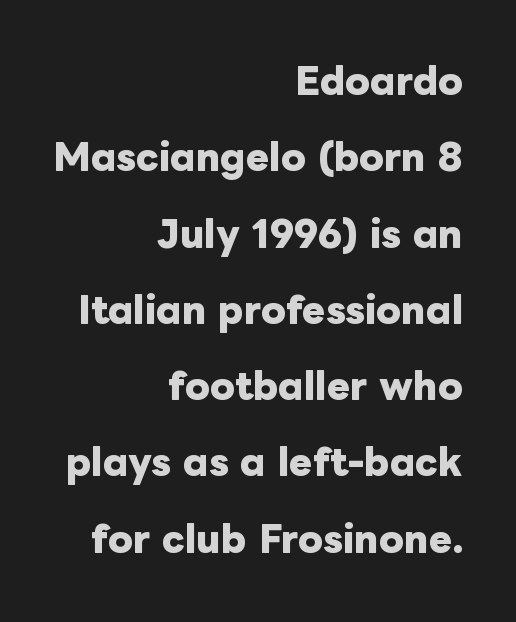
{"italic": "no", "bold": "yes", "weight": "heavy", "width": "normal", "stroke_contrast": "low", "x_height": "medium", "monospaced": "no", "underline": "no", "align": "right", "line_spacing": "loose", "line_spacing_ratio": 2.18, "letter_spacing": "normal", "letter_spacing_em": 0.0, "glyph_px": 35}
